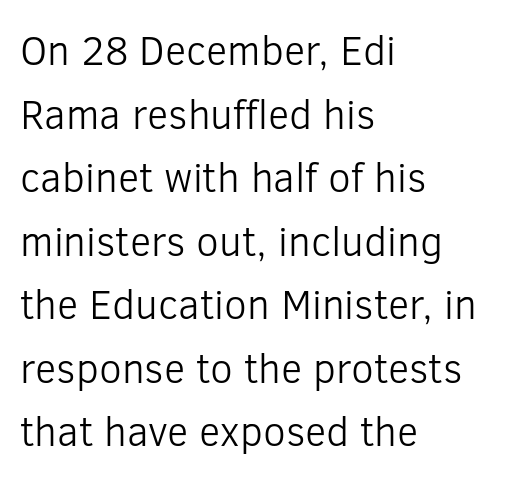
Do the characters align in a grid? No, the font is proportional. In CSS terms this would be text-align: left. Students, note that the glyphs here touch the page at normal intervals. Decoration check: the copy has no underline.
